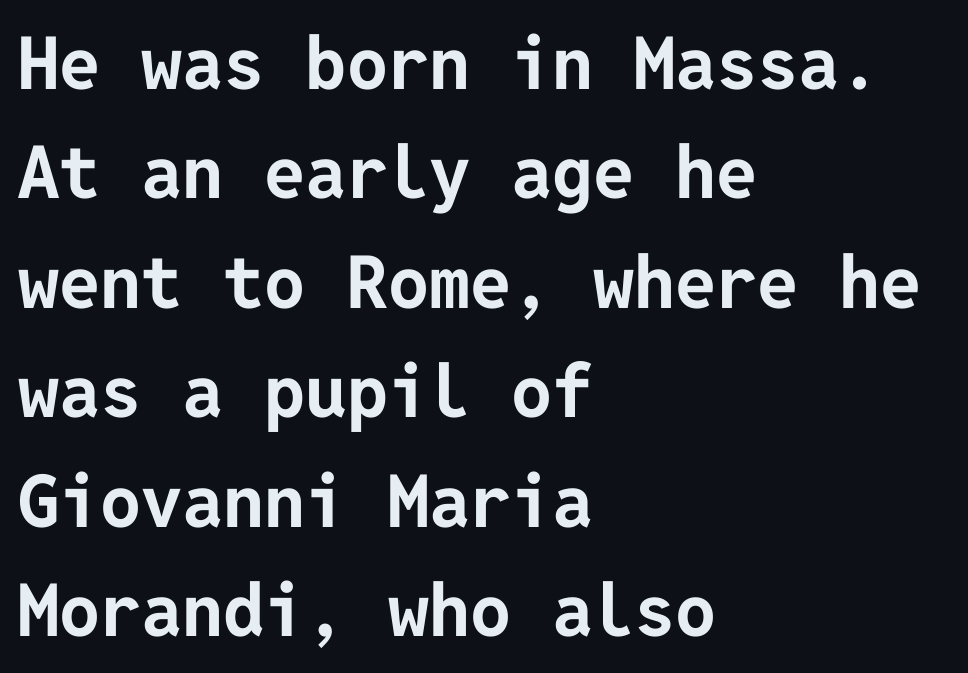
Q: Is the text bold? A: Yes.
Q: Is the text italic (slanted)? A: No, it is upright.
Q: Is the typeface a serif or a sans-serif typeface? A: Sans-serif.
Q: Is the text underlined? A: No.
Q: How is the paragraph aligned? A: Left-aligned.
Q: Is the spacing between letters normal or unusually wide? A: Normal.
Q: Is the spacing between lines tight, normal or loose? A: Normal.
Q: Width (condensed, normal, or wide)? A: Normal.
Q: Stroke contrast? A: Low.
Q: x-height? A: Medium.
